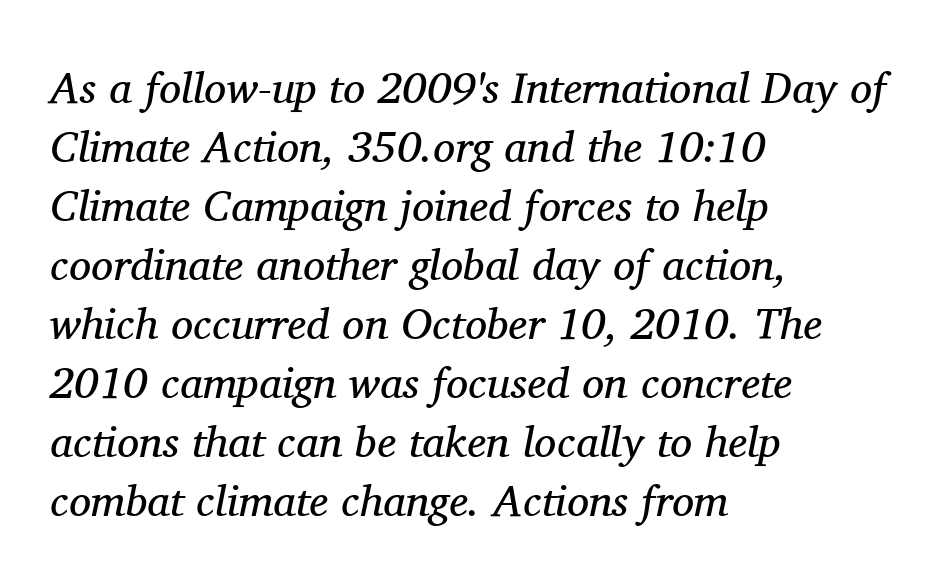
Is this a heavy cut? Hardly; it is regular or lighter. The face used here is seriffed, in the tradition of book romans. Horizontal alignment here is leftward, the default for most running prose. Whoever set this chose a conventional vertical rhythm.
